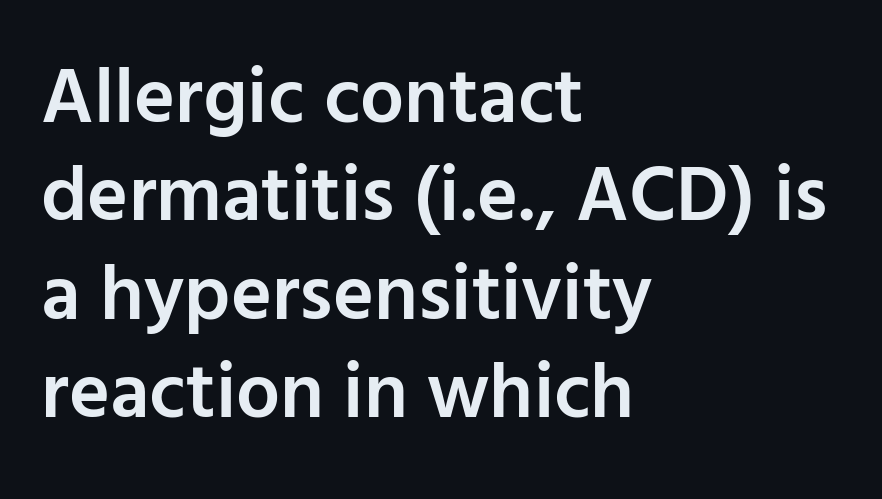
Q: Is the text bold? A: Semi-bold.
Q: Is the text italic (slanted)? A: No, it is upright.
Q: Is the typeface a serif or a sans-serif typeface? A: Sans-serif.
Q: Is the text underlined? A: No.
Q: How is the paragraph aligned? A: Left-aligned.
Q: Is the spacing between letters normal or unusually wide? A: Normal.
Q: Is the spacing between lines tight, normal or loose? A: Normal.
Q: Width (condensed, normal, or wide)? A: Normal.
Q: Stroke contrast? A: Low.
Q: x-height? A: Medium.
Q: Monospaced? A: No.
